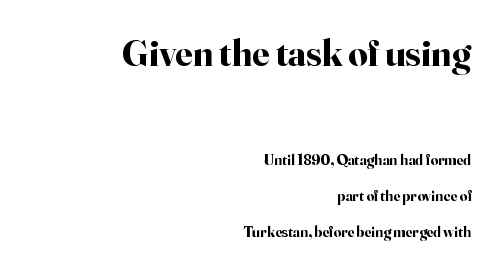
A typesetter would label this face a serif. A student would notice the top passage is typeset larger than what follows. The rendering uses a bold face; every stroke is thick and dark. The space directly below the letters is spotless. A great deal of white space separates one row of letters from the next.
